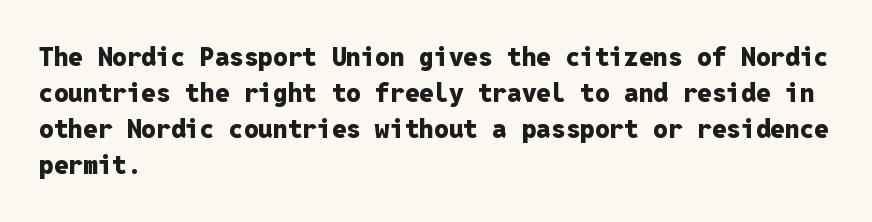
Clear beneath every line of the passage. The typography opts for an upright posture over an oblique one. Evenly set lines give the paragraph a standard silhouette. Standard letterfit; no display-style spreading of the glyphs. The compositor pushed each line to the left boundary.
